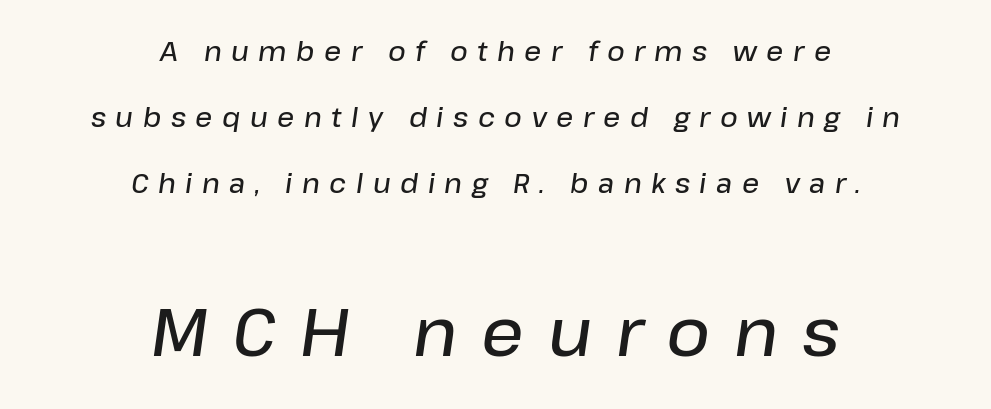
The image shows 67 px semibold type, italic (leaning right); set centered, loose line spacing (2.45x), unusually wide letter spacing (+0.35 em), not underlined; the second (bottom) block is 2.48x larger; low stroke contrast and a medium x-height.
